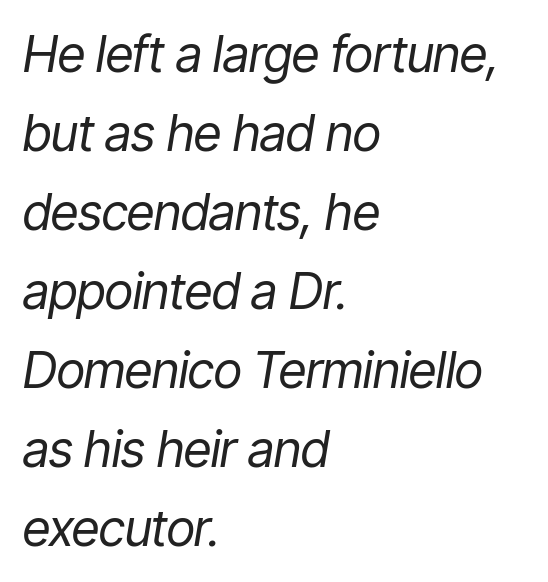
The image shows 50 px regular-weight, condensed type, italic (leaning right); set left-aligned, normal line spacing (1.58x), normal letter spacing, not underlined; low stroke contrast and a medium x-height.
